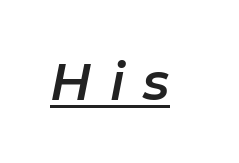
The specimen includes a rule beneath the text block's lines. Proportional: the letters do not fall into vertical columns. Characters are canted at an angle relative to the baseline's perpendicular. Spacing between characters has been opened up far beyond the box default.
